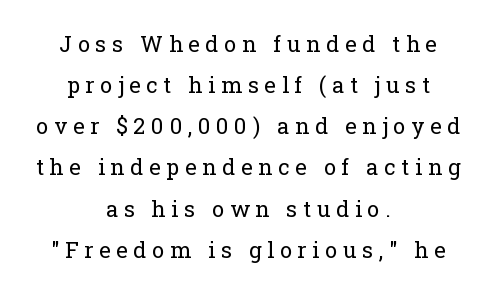
The image shows 22 px text type, upright; set centered, line spacing 1.87x, unusually wide letter spacing (+0.26 em), not underlined.
